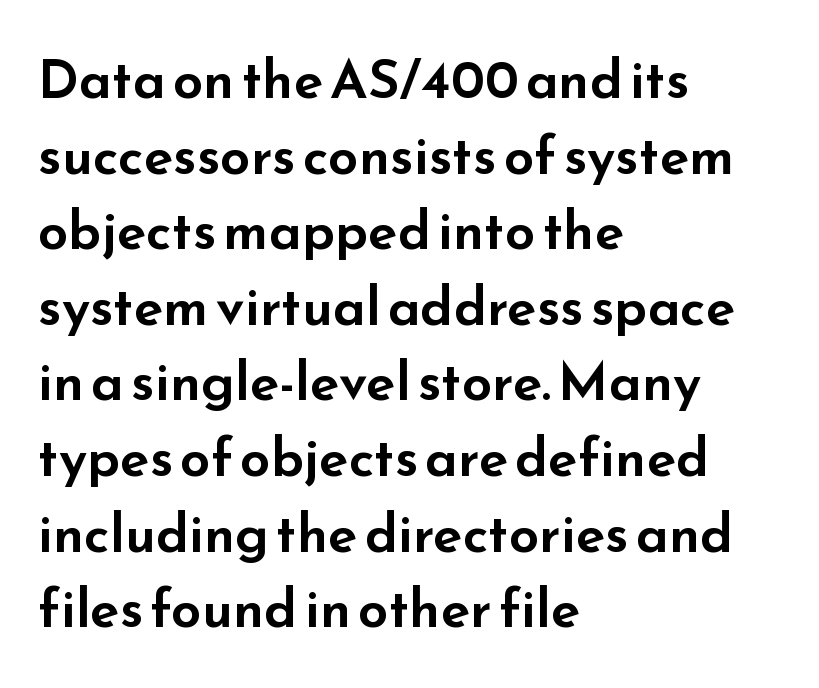
Q: Is the text italic (slanted)? A: No, it is upright.
Q: Is the typeface a serif or a sans-serif typeface? A: Sans-serif.
Q: Is the text underlined? A: No.
Q: How is the paragraph aligned? A: Left-aligned.
Q: Is the spacing between letters normal or unusually wide? A: Normal.
Q: Is the spacing between lines tight, normal or loose? A: Normal.
Q: Width (condensed, normal, or wide)? A: Wide.
Q: Stroke contrast? A: Low.
Q: x-height? A: Small.
Q: Monospaced? A: No.
